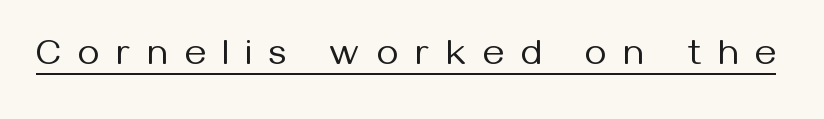
Q: Is the text bold? A: No.
Q: Is the text italic (slanted)? A: No, it is upright.
Q: Is the typeface a serif or a sans-serif typeface? A: Sans-serif.
Q: Is the text underlined? A: Yes.
Q: Is the spacing between letters normal or unusually wide? A: Unusually wide.
Q: Width (condensed, normal, or wide)? A: Normal.
Q: Stroke contrast? A: Medium.
Q: x-height? A: Medium.
Q: Monospaced? A: No.
